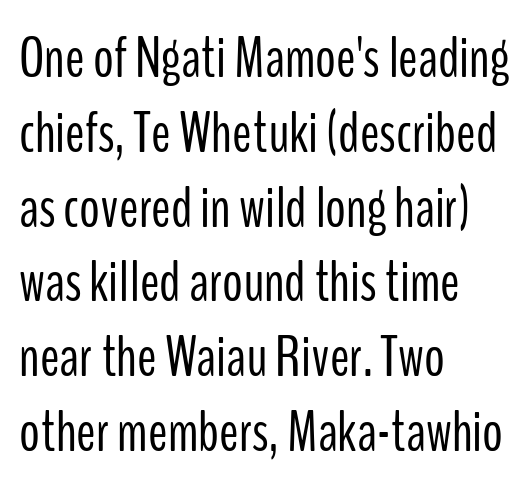
The image shows 58 px light, condensed sans-serif type, upright; set left-aligned, normal line spacing (1.29x), normal letter spacing, not underlined; low stroke contrast and a medium x-height.
